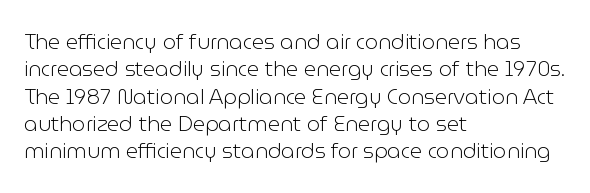
Reading down the block, your eye returns to a fixed left position each line. The weight tops out at a normal text grade. Interline gaps are of average width in this sample. The letters sit at their default tracking, neither squeezed nor spread.
